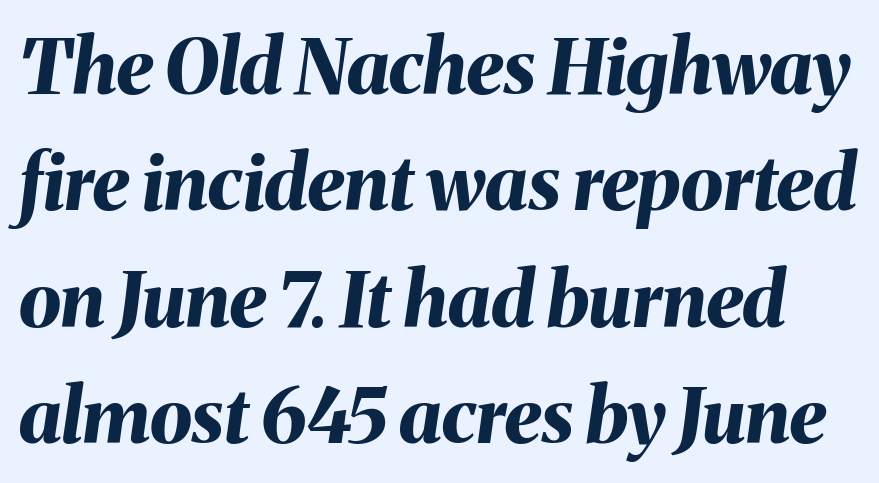
The image shows 76 px bold type, italic (leaning right); set normal line spacing (1.53x), normal letter spacing, not underlined; medium stroke contrast and a medium x-height.
